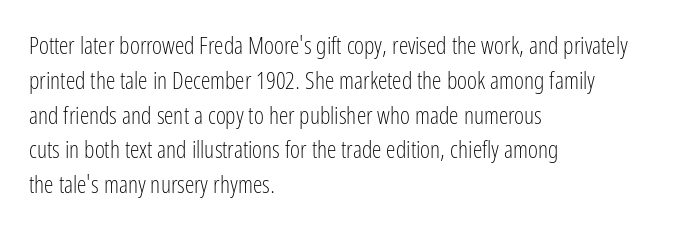
{"italic": "no", "bold": "no", "underline": "no", "align": "left", "line_spacing": "normal", "line_spacing_ratio": 1.45, "letter_spacing": "normal", "letter_spacing_em": 0.0, "glyph_px": 24}
